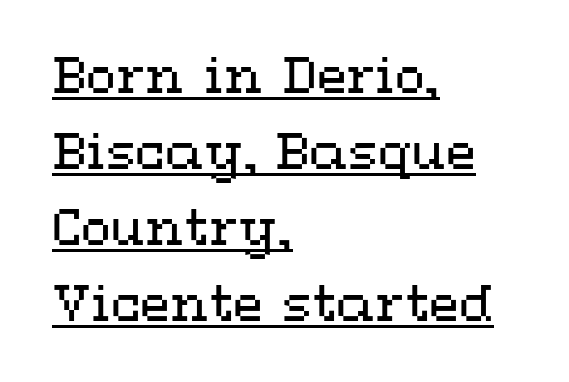
{"italic": "no", "bold": "no", "weight": "regular", "width": "wide", "stroke_contrast": "medium", "x_height": "medium", "monospaced": "no", "underline": "yes", "align": "left", "line_spacing": "normal", "line_spacing_ratio": 1.55, "letter_spacing": "normal", "letter_spacing_em": 0.0, "glyph_px": 49}
